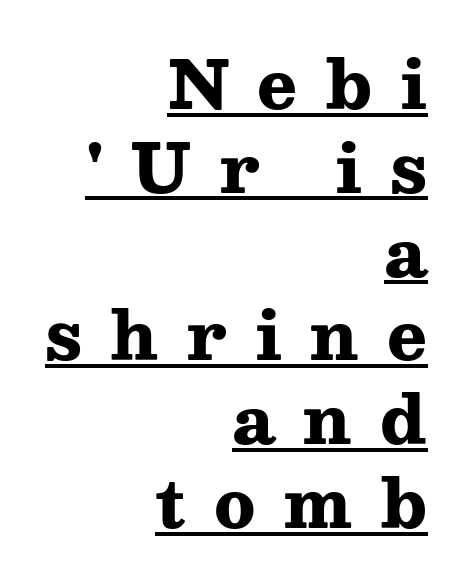
Q: Is the text bold? A: Yes.
Q: Is the text italic (slanted)? A: No, it is upright.
Q: Is the typeface a serif or a sans-serif typeface? A: Serif.
Q: Is the text underlined? A: Yes.
Q: How is the paragraph aligned? A: Right-aligned.
Q: Is the spacing between letters normal or unusually wide? A: Unusually wide.
Q: Is the spacing between lines tight, normal or loose? A: Normal.
Q: Width (condensed, normal, or wide)? A: Wide.
Q: Stroke contrast? A: Medium.
Q: x-height? A: Medium.
Q: Monospaced? A: No.
